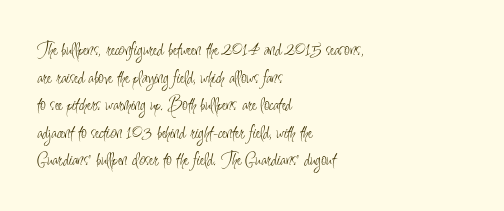
The image shows 20 px text type; set left-aligned, normal line spacing (1.38x), normal letter spacing, not underlined.
